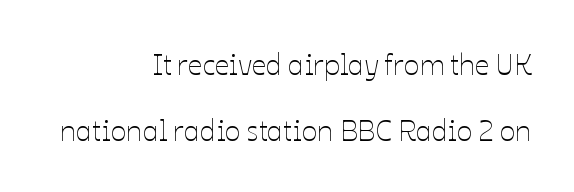
The lettering stays uniformly vertical, giving the passage a roman look. In terms of leading, this rendering errs on the spacious side. The rendering keeps characters at their native spacing. On a weight scale, this lands at 450 or below.
